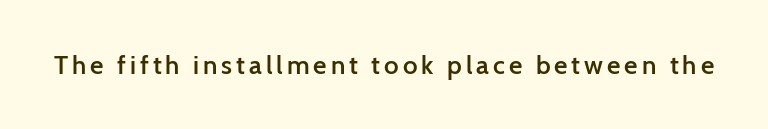
The image shows 26 px text type, upright; set not underlined.
